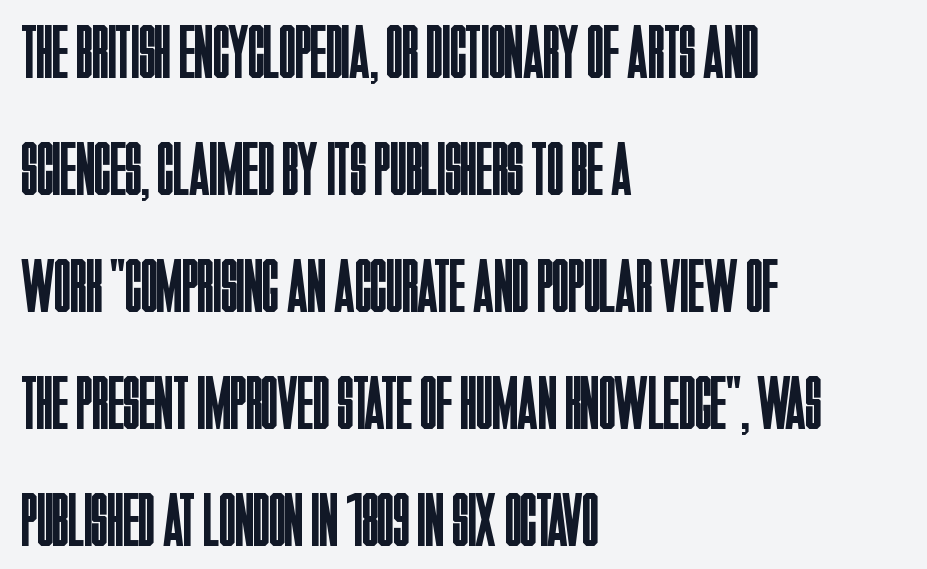
{"serif": "no", "italic": "no", "bold": "no", "weight": "regular", "width": "condensed", "stroke_contrast": "low", "x_height": "large", "monospaced": "no", "underline": "no", "align": "left", "line_spacing": "normal", "line_spacing_ratio": 1.56, "letter_spacing": "normal", "letter_spacing_em": 0.0, "glyph_px": 75}
